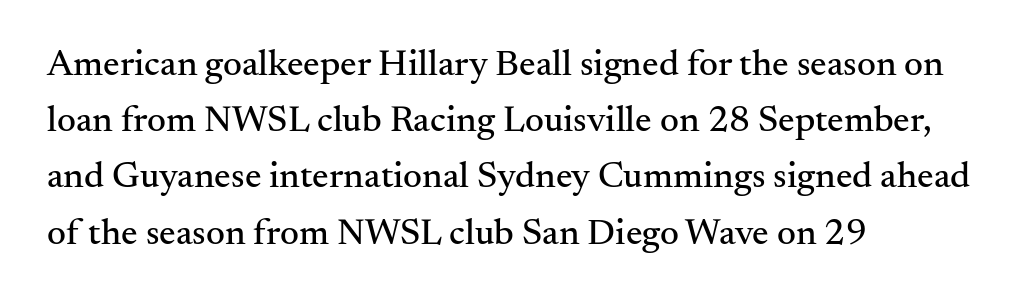
What stands out about the letter spacing? Nothing — it is the standard amount. Proportional: the letters do not fall into vertical columns. The letters carry serifs — small finishing strokes at the ends of their stems. The words here are not underlined. Notice how the passage keeps a crisp vertical edge on the left only.
